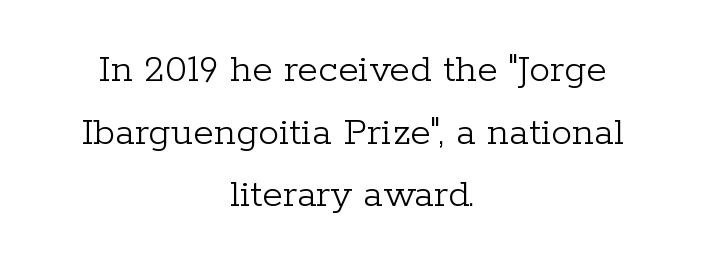
The image shows 42 px light serif type, upright; set centered, normal line spacing (1.49x), normal letter spacing, not underlined; low stroke contrast and a medium x-height.
